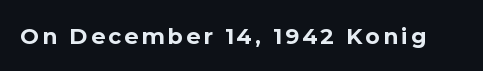
Q: Is the text bold? A: Yes.
Q: Is the text italic (slanted)? A: No, it is upright.
Q: Is the text underlined? A: No.
